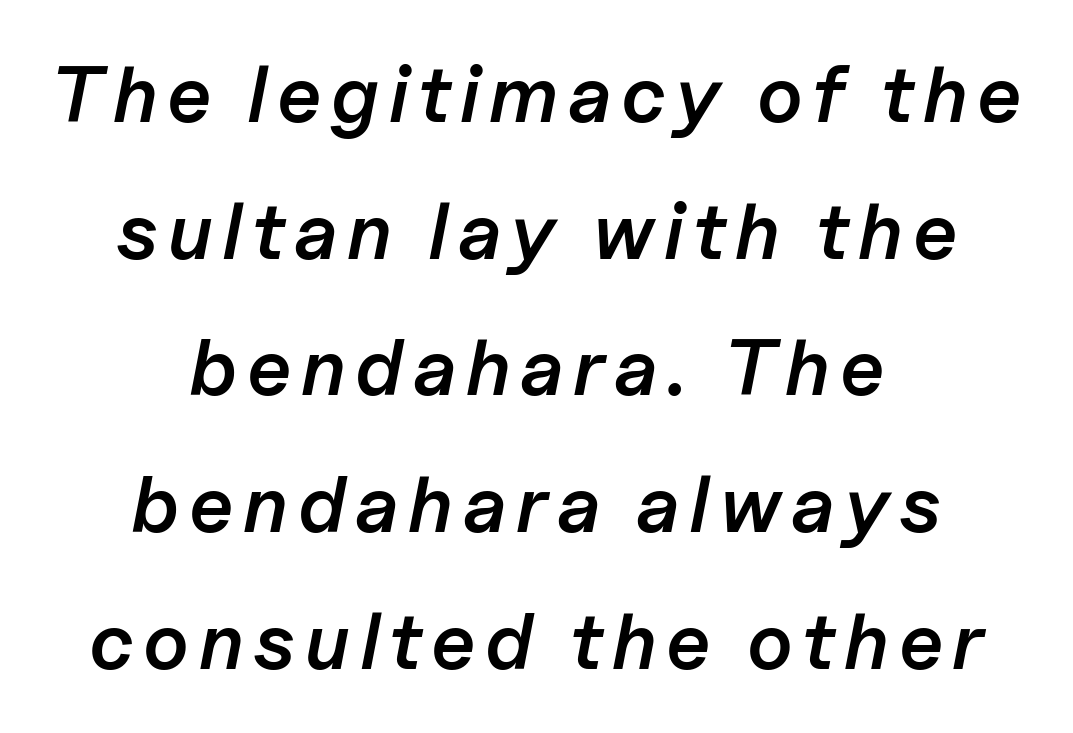
{"italic": "yes", "lean": "right", "slant_degrees": 11, "bold": "semi", "weight": "semibold", "width": "normal", "stroke_contrast": "low", "x_height": "medium", "monospaced": "no", "underline": "no", "align": "center", "line_spacing_ratio": 1.73, "glyph_px": 79}
